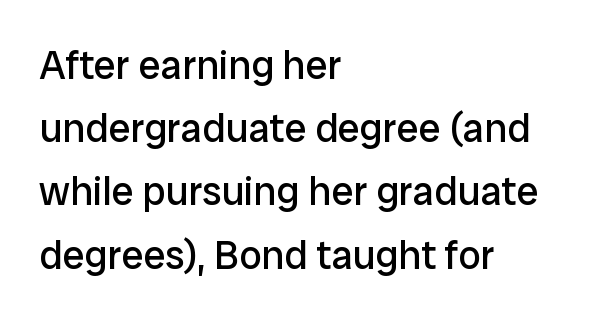
{"serif": "no", "italic": "no", "bold": "no", "weight": "regular", "width": "normal", "stroke_contrast": "low", "x_height": "medium", "monospaced": "no", "underline": "no", "align": "left", "line_spacing": "normal", "line_spacing_ratio": 1.58, "letter_spacing": "normal", "letter_spacing_em": 0.0, "glyph_px": 40}
